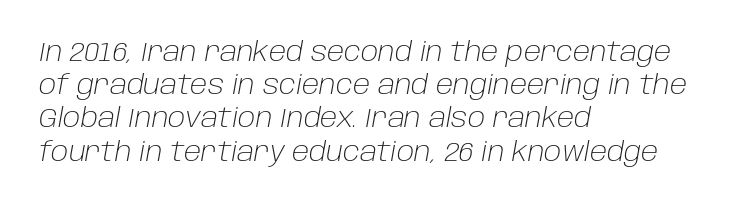
Q: Is the text bold? A: No.
Q: Is the text italic (slanted)? A: Yes, it leans right by about 10 degrees.
Q: Is the text underlined? A: No.
Q: How is the paragraph aligned? A: Left-aligned.
Q: Is the spacing between letters normal or unusually wide? A: Normal.
